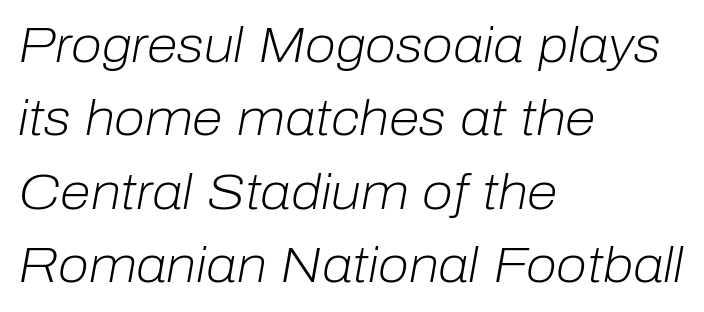
Q: Is the text bold? A: No.
Q: Is the text italic (slanted)? A: Yes, it leans right by about 10 degrees.
Q: Is the text underlined? A: No.
Q: How is the paragraph aligned? A: Left-aligned.
Q: Is the spacing between letters normal or unusually wide? A: Normal.
Q: Is the spacing between lines tight, normal or loose? A: Normal.
Q: Width (condensed, normal, or wide)? A: Normal.
Q: Stroke contrast? A: Low.
Q: x-height? A: Medium.
Q: Monospaced? A: No.
